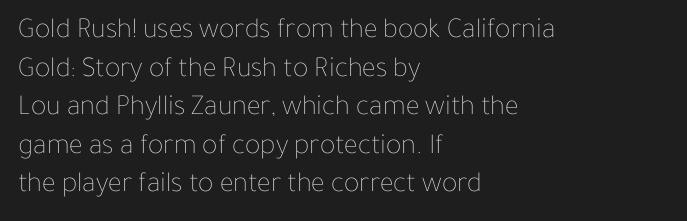
No italicization has been applied; the sample stays upright. Each letter keeps its own natural width here, so spacing adapts to shape. Regarding leading, the lines here are spaced in the standard way. Reading down the block, your eye returns to a fixed left position each line. The foot of each line stays bare and open. You could call the tracking neutral — neither tight nor loose.
